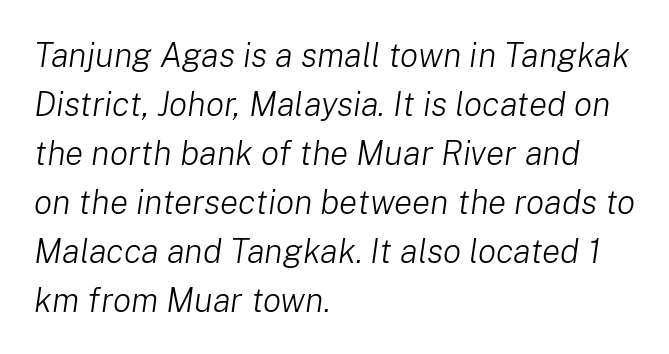
{"italic": "yes", "lean": "right", "slant_degrees": 8, "bold": "no", "weight": "light", "width": "normal", "stroke_contrast": "low", "x_height": "medium", "monospaced": "no", "underline": "no", "align": "left", "line_spacing": "normal", "line_spacing_ratio": 1.44, "letter_spacing": "normal", "letter_spacing_em": 0.0, "glyph_px": 34}
